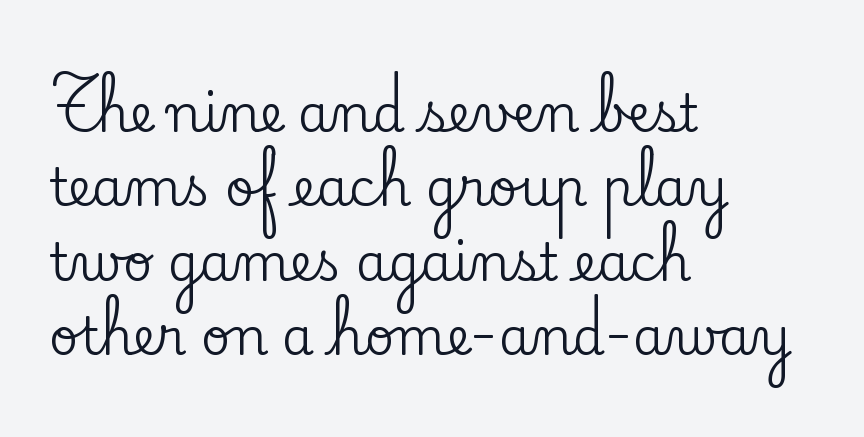
Horizontally, the lines are justified to the leading edge only. Posture: straight, roman, zero tilt. Glance below the letters and you will spot only blank space. In terms of letterspacing, this is plain default setting.
